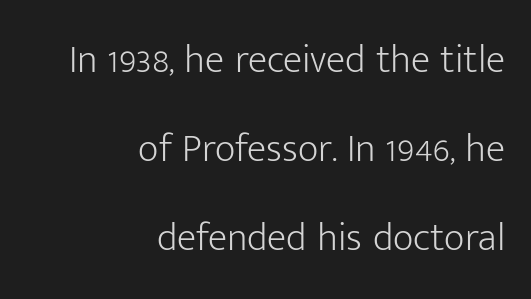
The image shows 40 px light sans-serif type, upright; set right-aligned, loose line spacing (2.23x), normal letter spacing, not underlined; low stroke contrast and a medium x-height.
